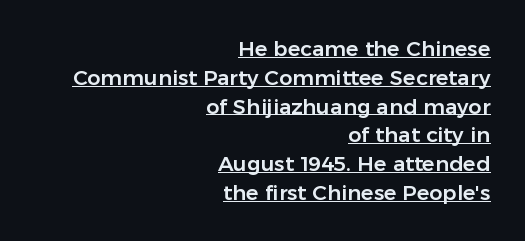
Summary of vertical rhythm: regular, with standard interline spacing. Descenders here cross a horizontal rule under the line. The paragraph has a hard right edge and a soft left edge. The lettering stays uniformly vertical, giving the passage a roman look. Observe the ordinary spacing: letters are neighbours, not strangers.
